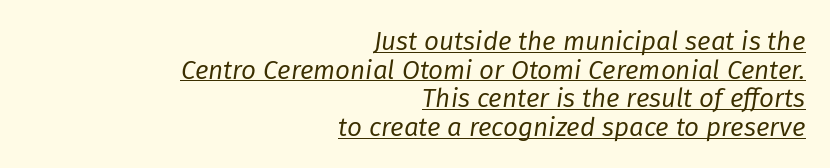
The image shows 26 px text type, italic (leaning right); set right-aligned, tight line spacing (1.1x), normal letter spacing, underlined.
